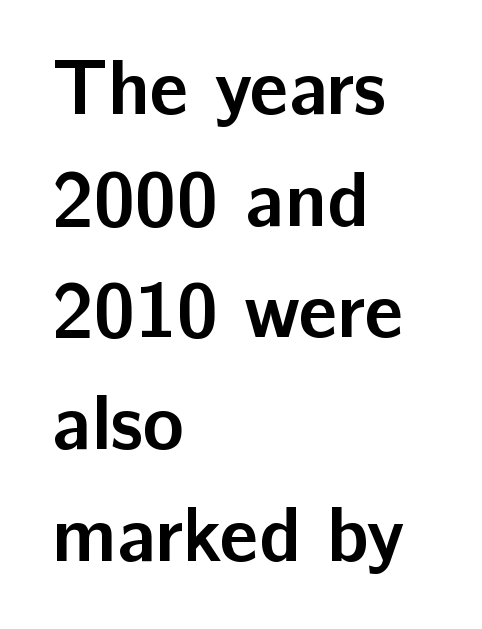
The image shows 77 px semibold sans-serif type, upright; set left-aligned, normal line spacing (1.45x), normal letter spacing, not underlined; low stroke contrast and a medium x-height.
